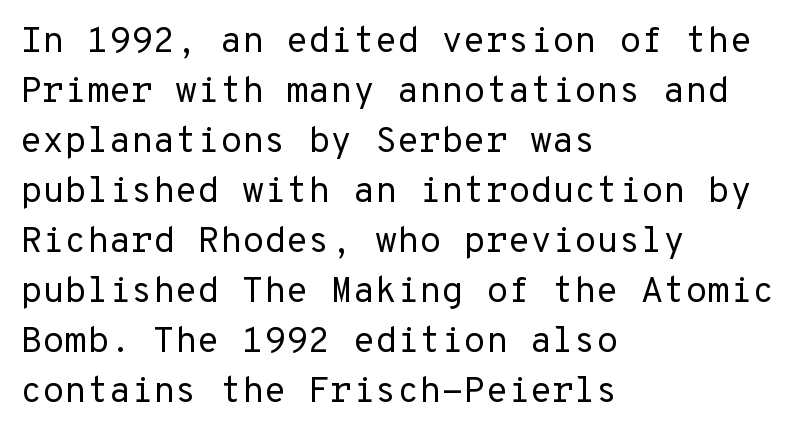
The image shows 36 px regular-weight sans-serif type, upright, monospaced; set left-aligned, normal line spacing (1.39x), normal letter spacing, not underlined; low stroke contrast and a medium x-height.
